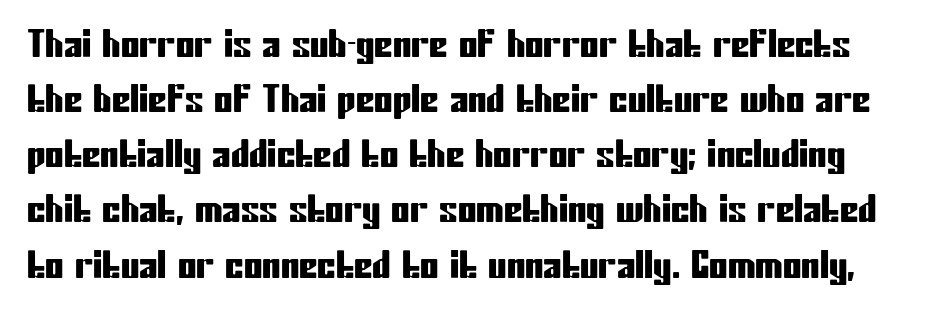
This rendering employs a face without finishing strokes, i.e., a sans-serif. The passage shown is typed in a proportional face where columns would drift. What's the leading like? Ordinary, nothing unusual. You could call the tracking neutral — neither tight nor loose. Lines of text with bare space underneath.
